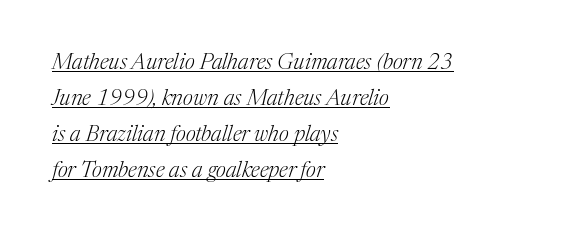
{"italic": "yes", "lean": "right", "slant_degrees": 17, "bold": "no", "underline": "yes", "align": "left", "line_spacing": "normal", "line_spacing_ratio": 1.64, "letter_spacing": "normal", "letter_spacing_em": 0.0, "glyph_px": 22}
